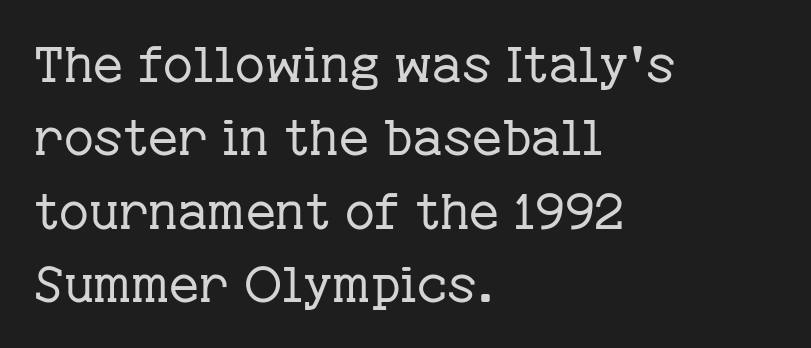
The image shows 51 px regular-weight serif type, upright; set left-aligned, normal line spacing (1.44x), normal letter spacing, not underlined; low stroke contrast and a medium x-height.
